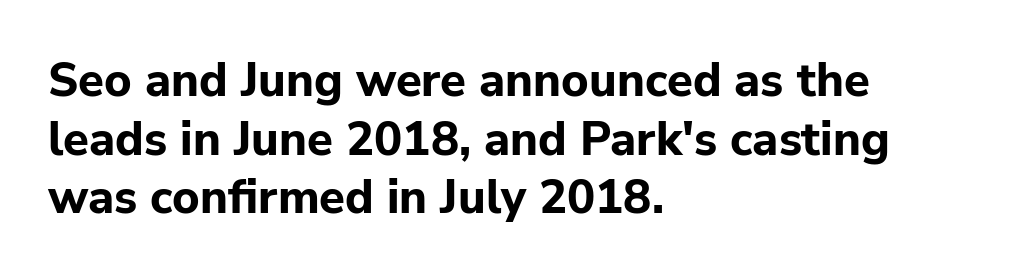
This sample has the flowing, uneven cadence of proportional lettering. Has an underline been added? It has not. This sample uses a sans-serif face. Students, this is bold: see how much ink each stroke carries.
